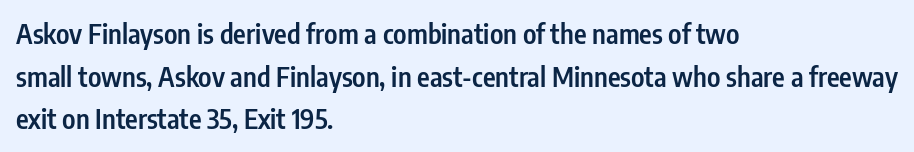
{"italic": "no", "bold": "semi", "underline": "no", "align": "left", "line_spacing": "normal", "line_spacing_ratio": 1.58, "letter_spacing": "normal", "letter_spacing_em": 0.0, "glyph_px": 27}
